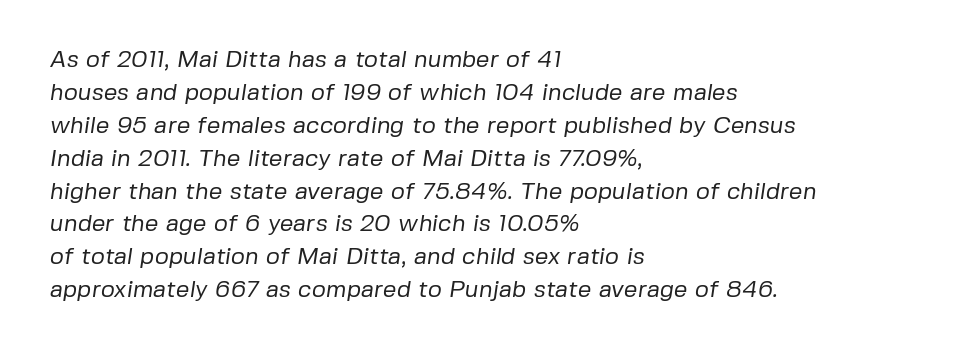
The image shows 24 px text type; set left-aligned, normal line spacing (1.37x), normal letter spacing, not underlined.
